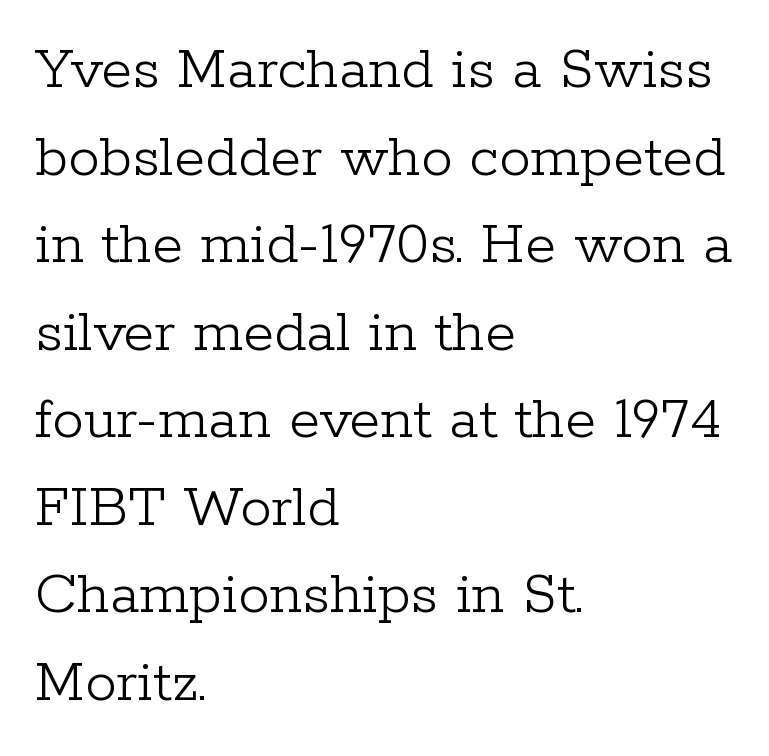
Every row of glyphs begins at an identical x-position on the left. Do the characters align in a grid? No, the font is proportional. No heavy texture on the line: the type isn't bold. Font category for this specimen: serif.
